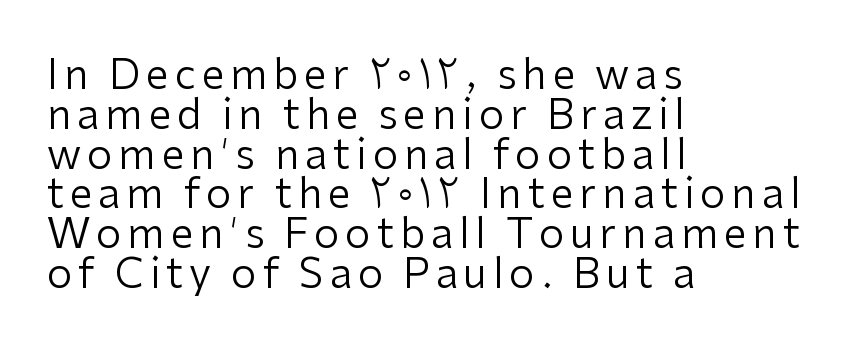
{"serif": "no", "italic": "no", "bold": "no", "weight": "regular", "width": "normal", "stroke_contrast": "low", "x_height": "medium", "monospaced": "no", "underline": "no", "align": "left", "line_spacing": "tight", "line_spacing_ratio": 0.97, "glyph_px": 41}
